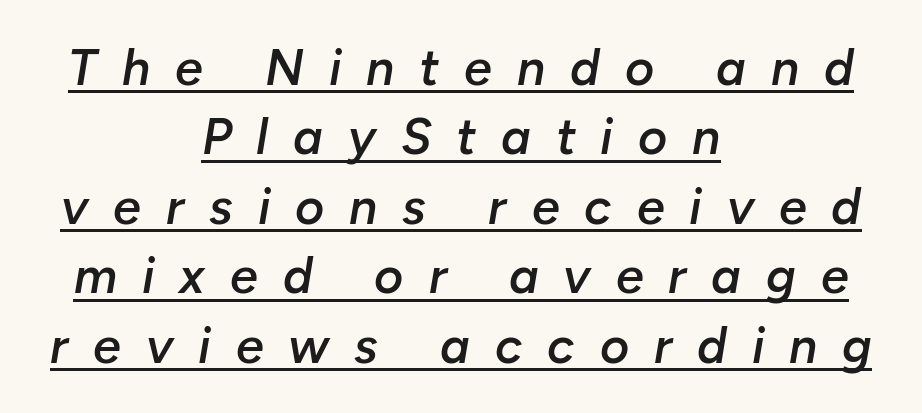
Q: Is the text bold? A: Semi-bold.
Q: Is the text italic (slanted)? A: Yes, it leans right by about 10 degrees.
Q: Is the text underlined? A: Yes.
Q: How is the paragraph aligned? A: Centered.
Q: Is the spacing between letters normal or unusually wide? A: Unusually wide.
Q: Is the spacing between lines tight, normal or loose? A: Normal.
Q: Width (condensed, normal, or wide)? A: Normal.
Q: Stroke contrast? A: Low.
Q: x-height? A: Medium.
Q: Monospaced? A: No.
